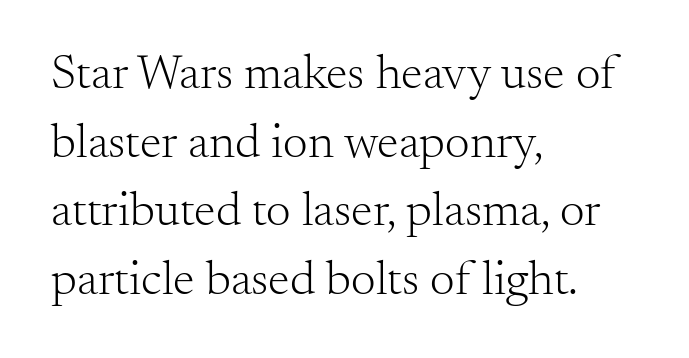
The image shows 49 px light serif type, upright; set left-aligned, normal line spacing (1.4x), normal letter spacing, not underlined; medium stroke contrast and a small x-height.
